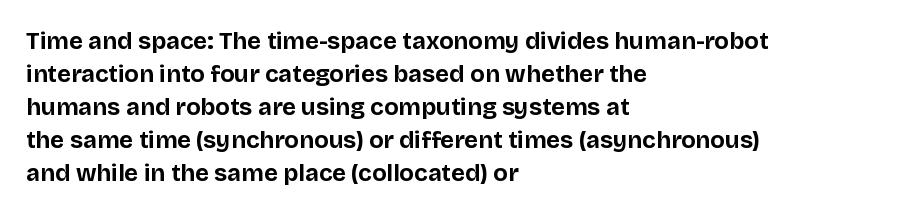
The image shows 24 px bold type, upright; set left-aligned, normal line spacing (1.37x), normal letter spacing, not underlined.
